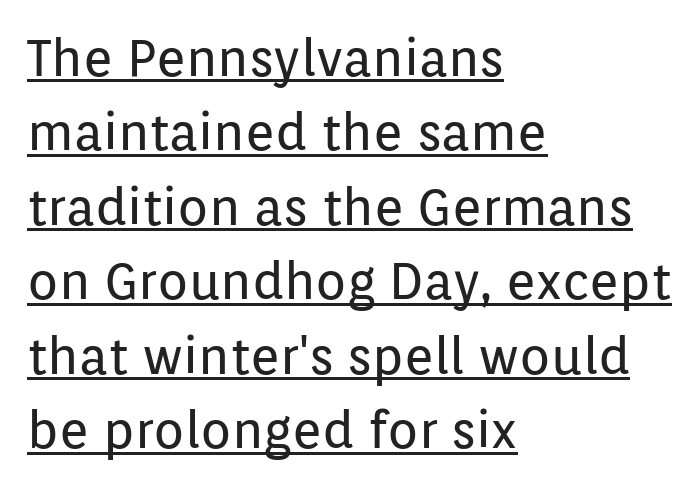
The image shows 51 px regular-weight sans-serif type, upright; set left-aligned, normal line spacing (1.46x), normal letter spacing, underlined; low stroke contrast and a medium x-height.
